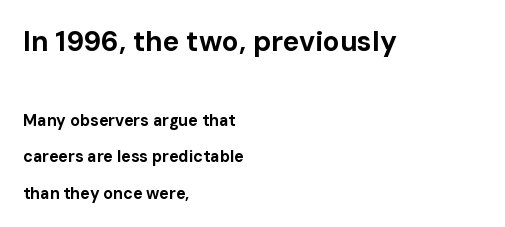
The image shows 28 px bold sans-serif type, upright; set left-aligned, loose line spacing (2.29x), normal letter spacing, not underlined; the first (top) block is 1.75x larger; low stroke contrast and a medium x-height.
